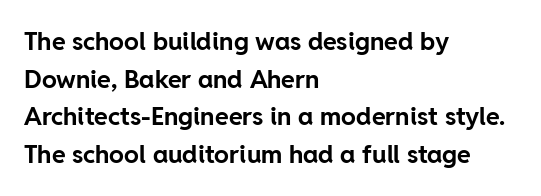
Q: Is the text bold? A: Yes.
Q: Is the text italic (slanted)? A: No, it is upright.
Q: Is the text underlined? A: No.
Q: How is the paragraph aligned? A: Left-aligned.
Q: Is the spacing between letters normal or unusually wide? A: Normal.
Q: Is the spacing between lines tight, normal or loose? A: Normal.
